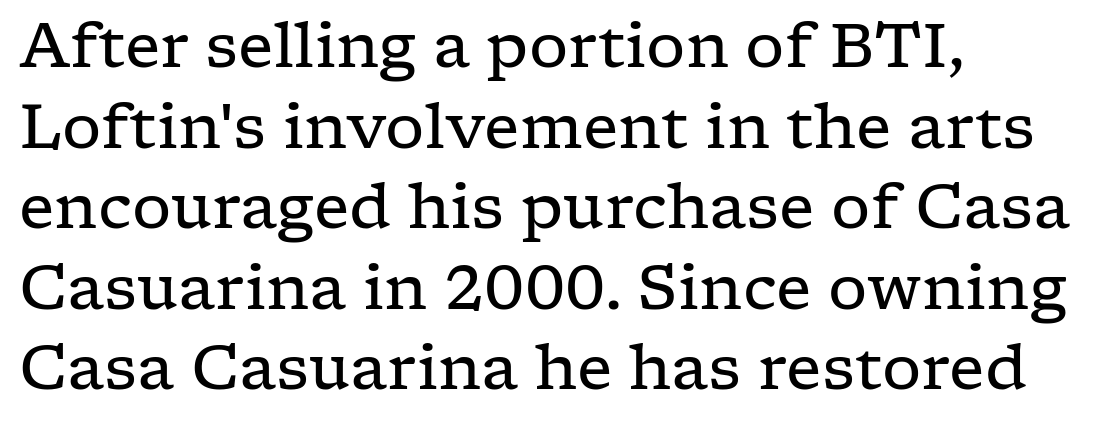
Q: Is the text bold? A: No.
Q: Is the text italic (slanted)? A: No, it is upright.
Q: Is the typeface a serif or a sans-serif typeface? A: Serif.
Q: Is the text underlined? A: No.
Q: How is the paragraph aligned? A: Left-aligned.
Q: Is the spacing between letters normal or unusually wide? A: Normal.
Q: Is the spacing between lines tight, normal or loose? A: Normal.
Q: Width (condensed, normal, or wide)? A: Wide.
Q: Stroke contrast? A: Low.
Q: x-height? A: Medium.
Q: Monospaced? A: No.
